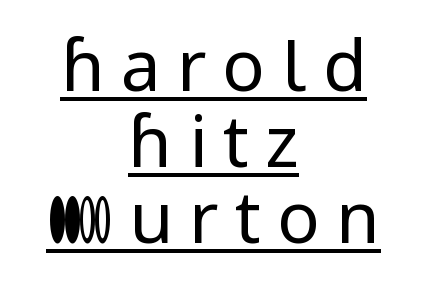
The image shows 71 px regular-weight sans-serif type, upright; set centered, tight line spacing (1.07x), unusually wide letter spacing (+0.23 em), underlined; low stroke contrast and a medium x-height.
